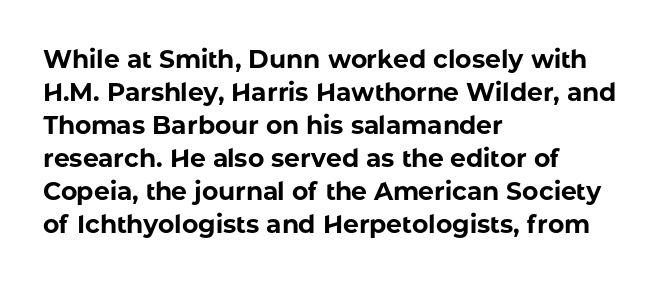
{"italic": "no", "bold": "yes", "underline": "no", "align": "left", "line_spacing": "normal", "line_spacing_ratio": 1.32, "letter_spacing": "normal", "letter_spacing_em": 0.0, "glyph_px": 25}
